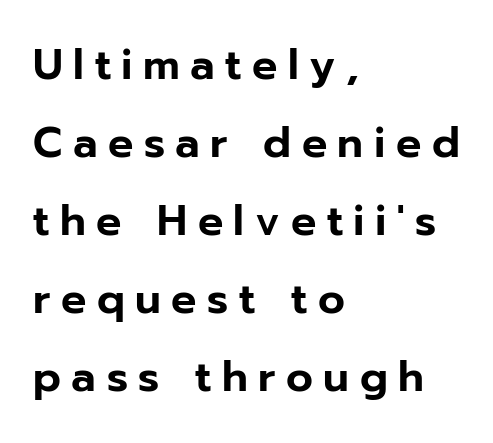
Nobody drew a line under any word here. Posture: vertical. This sample has the flowing, uneven cadence of proportional lettering. These lines stack with their left ends in a neat column.
